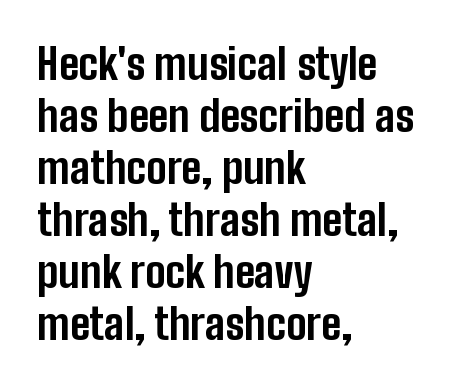
{"serif": "no", "italic": "no", "bold": "yes", "weight": "bold", "width": "condensed", "stroke_contrast": "low", "x_height": "medium", "monospaced": "no", "underline": "no", "align": "left", "line_spacing_ratio": 1.21, "letter_spacing": "normal", "letter_spacing_em": 0.0, "glyph_px": 43}
